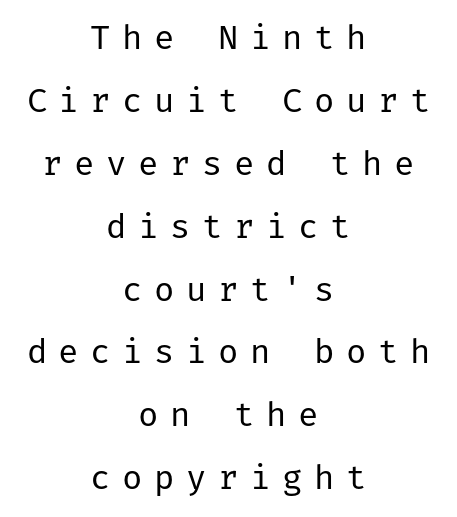
{"serif": "no", "italic": "no", "bold": "no", "weight": "regular", "width": "normal", "stroke_contrast": "low", "x_height": "medium", "underline": "no", "align": "center", "line_spacing_ratio": 1.85, "letter_spacing": "wide", "letter_spacing_em": 0.34, "glyph_px": 34}
